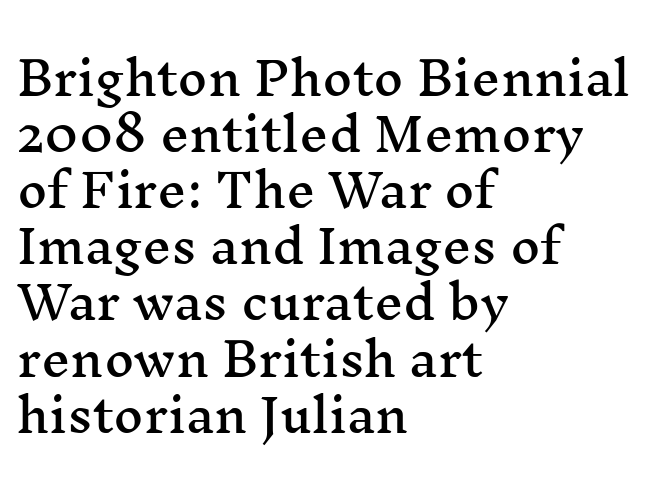
Q: Is the text italic (slanted)? A: No, it is upright.
Q: Is the typeface a serif or a sans-serif typeface? A: Serif.
Q: Is the text underlined? A: No.
Q: How is the paragraph aligned? A: Left-aligned.
Q: Is the spacing between letters normal or unusually wide? A: Normal.
Q: Width (condensed, normal, or wide)? A: Wide.
Q: Stroke contrast? A: Medium.
Q: x-height? A: Medium.
Q: Monospaced? A: No.
